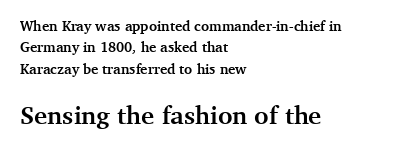
{"italic": "no", "bold": "yes", "underline": "no", "align": "left", "line_spacing": "normal", "line_spacing_ratio": 1.52, "letter_spacing": "normal", "letter_spacing_em": 0.0, "larger_block": "second", "size_ratio": 1.79, "glyph_px": 25}
